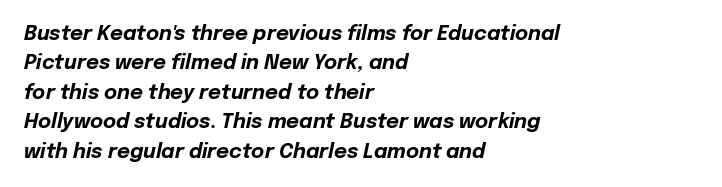
Q: Is the text bold? A: Yes.
Q: Is the text italic (slanted)? A: Yes, it leans right by about 12 degrees.
Q: Is the text underlined? A: No.
Q: How is the paragraph aligned? A: Left-aligned.
Q: Is the spacing between letters normal or unusually wide? A: Normal.
Q: Is the spacing between lines tight, normal or loose? A: Normal.
